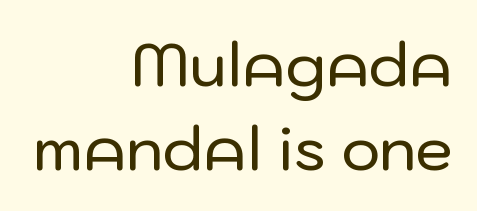
{"serif": "no", "italic": "no", "width": "normal", "stroke_contrast": "low", "x_height": "medium", "monospaced": "no", "underline": "no", "align": "right", "line_spacing": "normal", "line_spacing_ratio": 1.4, "letter_spacing": "normal", "letter_spacing_em": 0.0, "glyph_px": 60}
